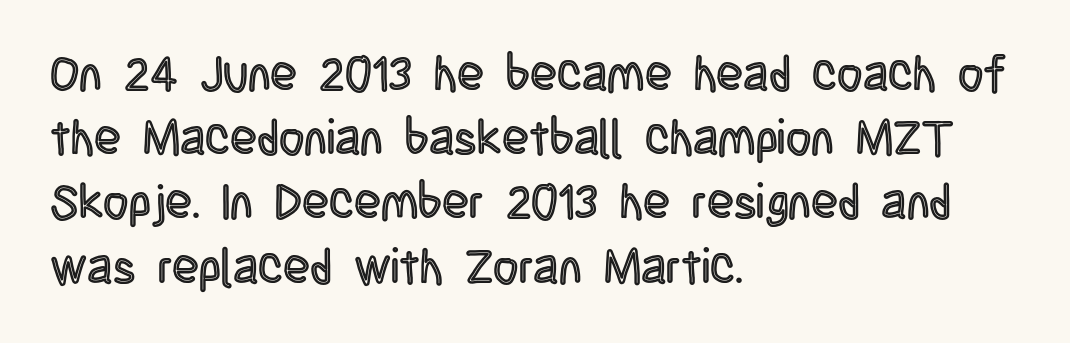
Q: Is the text italic (slanted)? A: No, it is upright.
Q: Is the text underlined? A: No.
Q: How is the paragraph aligned? A: Left-aligned.
Q: Is the spacing between letters normal or unusually wide? A: Normal.
Q: Is the spacing between lines tight, normal or loose? A: Normal.
Q: Width (condensed, normal, or wide)? A: Condensed.
Q: x-height? A: Large.
Q: Monospaced? A: No.
